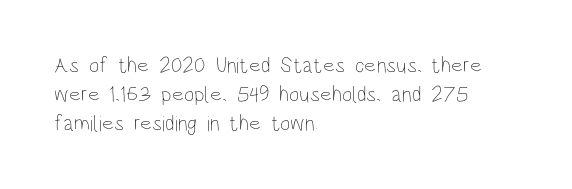
{"italic": "no", "bold": "no", "underline": "no", "align": "left", "line_spacing": "normal", "line_spacing_ratio": 1.31, "letter_spacing": "normal", "letter_spacing_em": 0.0, "glyph_px": 22}
